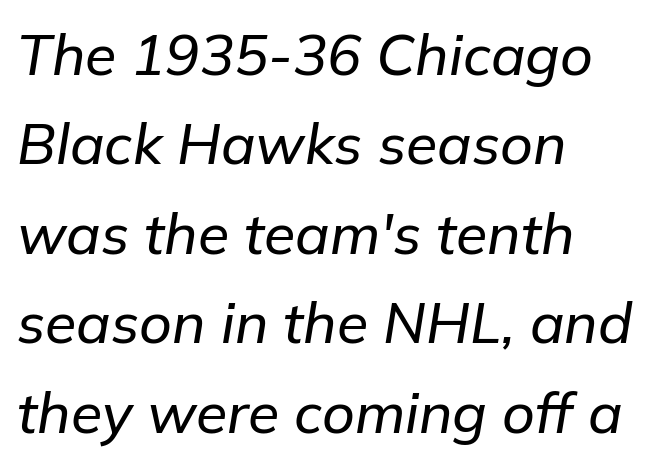
Q: Is the text italic (slanted)? A: Yes, it leans right by about 9 degrees.
Q: Is the text underlined? A: No.
Q: How is the paragraph aligned? A: Left-aligned.
Q: Is the spacing between letters normal or unusually wide? A: Normal.
Q: Is the spacing between lines tight, normal or loose? A: Normal.
Q: Width (condensed, normal, or wide)? A: Normal.
Q: Stroke contrast? A: Low.
Q: x-height? A: Medium.
Q: Monospaced? A: No.
